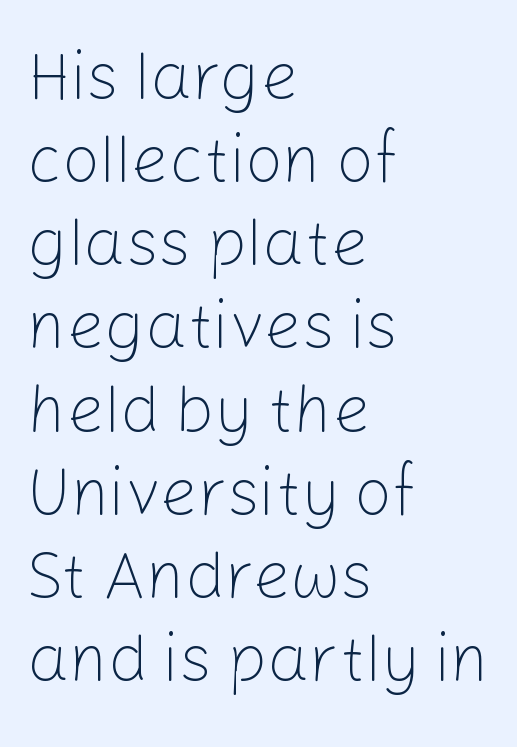
Default kerning and tracking; the words read as compact shapes. Caption: face not bold, strokes unweighted. Proportional: the letters do not fall into vertical columns. Regular leading. Left-aligned paragraph, ragged on the right. The passage shown is not underscored anywhere.
